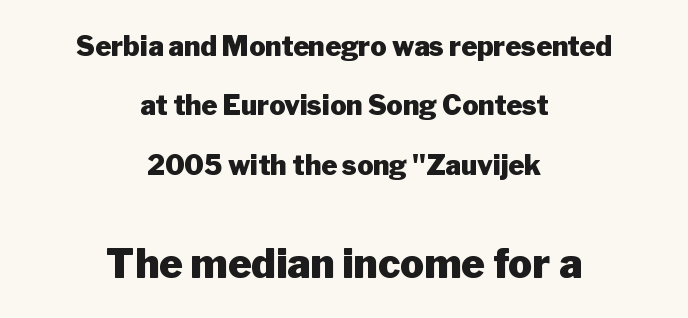
The image shows 40 px heavy sans-serif type, upright; set centered, loose line spacing (2.2x), normal letter spacing, not underlined; the second (bottom) block is 1.48x larger; low stroke contrast and a medium x-height.
